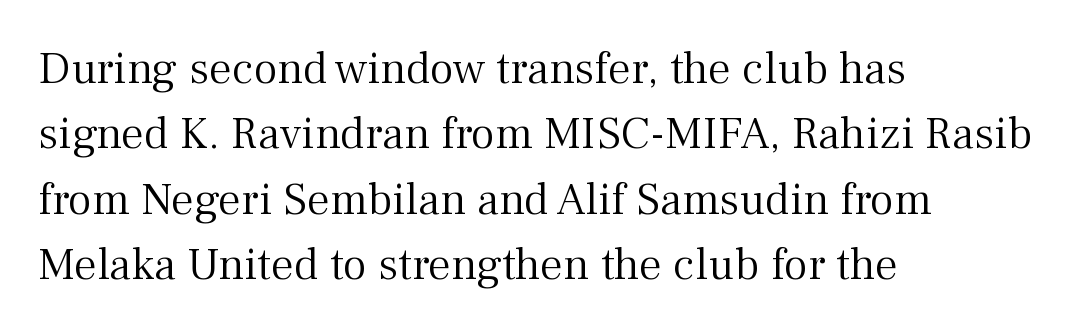
Interline gaps are of average width in this sample. Alignment: flush left. The letters carry serifs — small finishing strokes at the ends of their stems. The lettering holds an erect, upright posture throughout. Each row of text sits above clean, open space.
